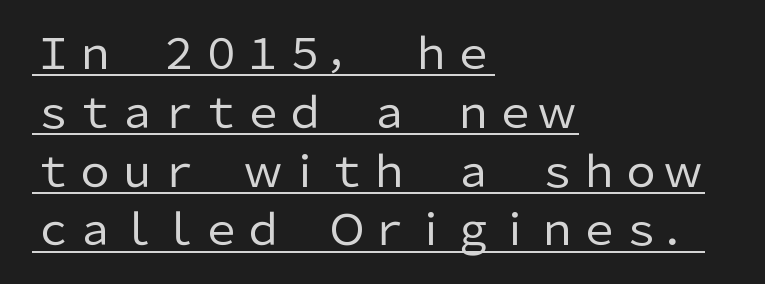
{"serif": "no", "italic": "no", "bold": "no", "weight": "regular", "width": "normal", "stroke_contrast": "low", "x_height": "medium", "monospaced": "no", "underline": "yes", "align": "left", "line_spacing": "normal", "line_spacing_ratio": 1.4, "letter_spacing": "normal", "letter_spacing_em": 0.0, "glyph_px": 42}
